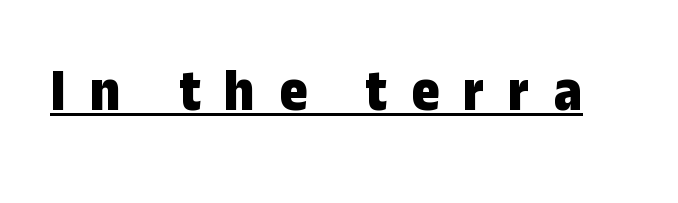
Varying glyph widths throughout — classic text-font behaviour. The face used here appears with an underline applied. The horizontal fit of the characters is loose and conspicuously gappy. Tall strokes in this sample are plumb rather than angled. The face used here is a sans, in the tradition of grotesques and geometrics.
